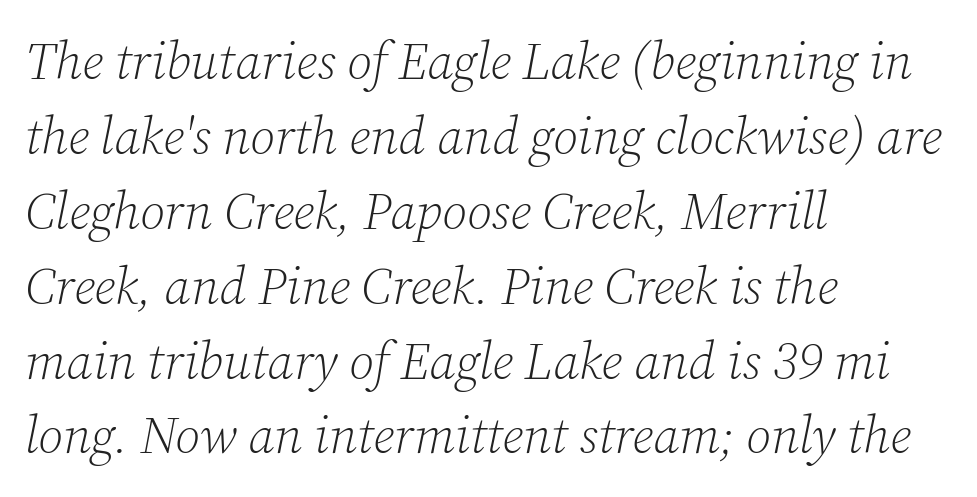
The image shows 52 px light serif type, italic (leaning right); set left-aligned, normal line spacing (1.44x), normal letter spacing, not underlined; low stroke contrast and a medium x-height.
